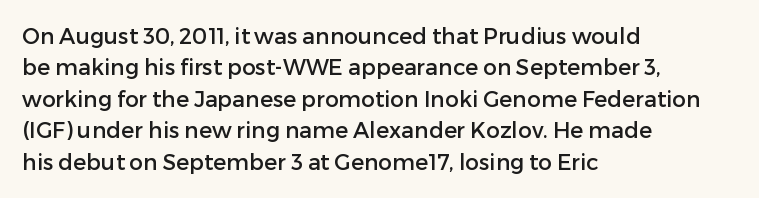
The image shows 22 px text type, upright; set left-aligned, normal line spacing (1.43x), normal letter spacing, not underlined.
